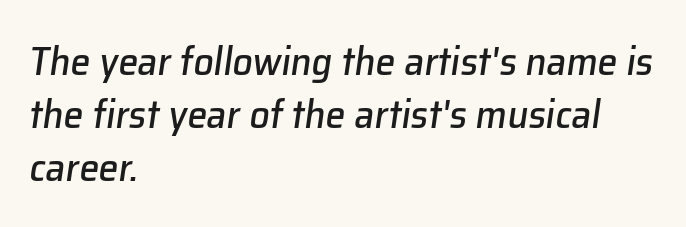
{"italic": "yes", "lean": "right", "slant_degrees": 8, "width": "normal", "stroke_contrast": "low", "x_height": "medium", "monospaced": "no", "underline": "no", "align": "left", "line_spacing": "normal", "line_spacing_ratio": 1.33, "letter_spacing": "normal", "letter_spacing_em": 0.0, "glyph_px": 40}
